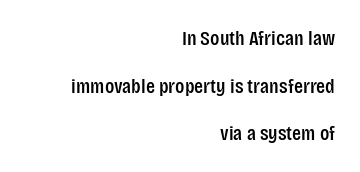
The image shows 21 px text type, upright; set right-aligned, loose line spacing (2.27x), normal letter spacing, not underlined.
